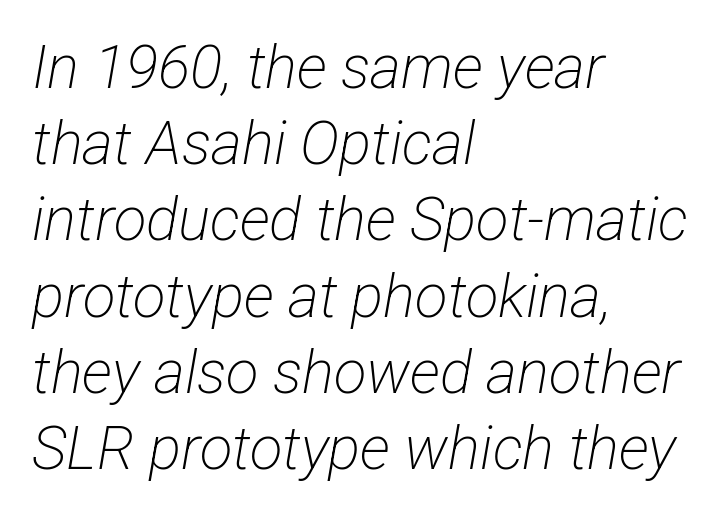
{"serif": "no", "bold": "no", "weight": "light", "width": "condensed", "stroke_contrast": "low", "x_height": "medium", "monospaced": "no", "underline": "no", "align": "left", "line_spacing": "normal", "line_spacing_ratio": 1.27, "letter_spacing": "normal", "letter_spacing_em": 0.0, "glyph_px": 60}
